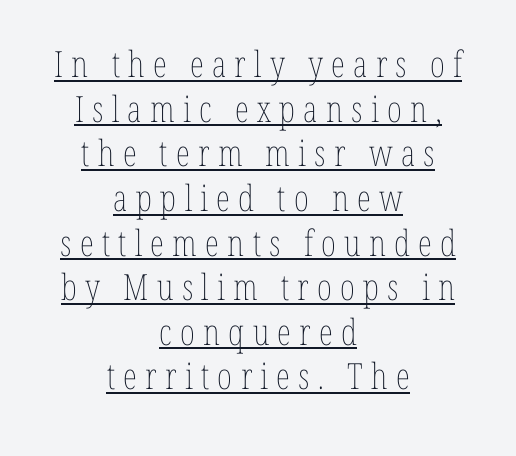
{"italic": "no", "bold": "no", "weight": "thin", "width": "condensed", "stroke_contrast": "low", "x_height": "medium", "monospaced": "no", "underline": "yes", "align": "center", "line_spacing_ratio": 1.24, "letter_spacing": "wide", "letter_spacing_em": 0.23, "glyph_px": 36}
